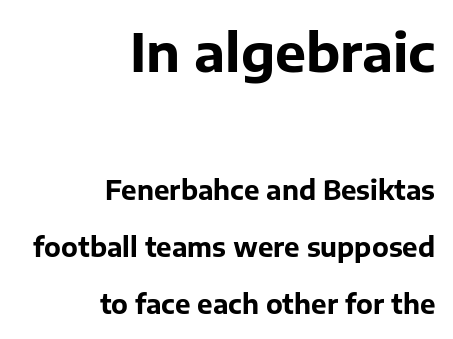
Looks like regular typesetting: each glyph gets only the width it needs. Style check: upright. The space directly below the letters is spotless. Baseline-to-baseline distance is far greater than the letter height.
